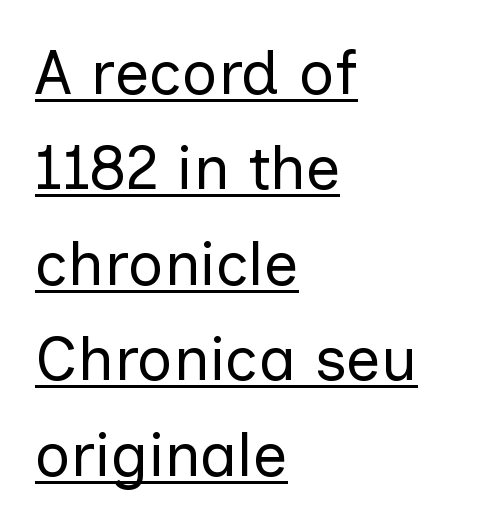
The image shows 62 px regular-weight sans-serif type, upright; set left-aligned, normal line spacing (1.54x), normal letter spacing, underlined; low stroke contrast and a medium x-height.
